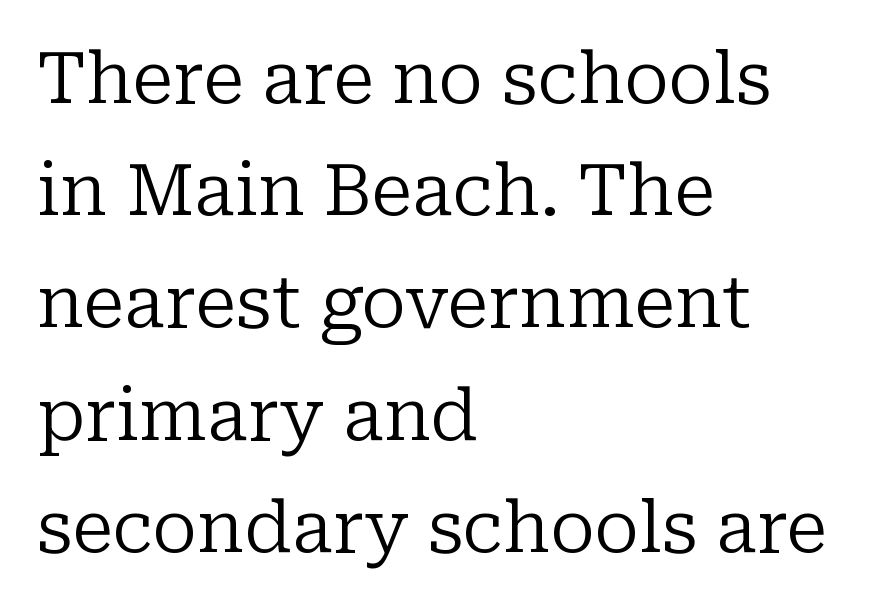
Q: Is the text bold? A: No.
Q: Is the text italic (slanted)? A: No, it is upright.
Q: Is the typeface a serif or a sans-serif typeface? A: Serif.
Q: Is the text underlined? A: No.
Q: How is the paragraph aligned? A: Left-aligned.
Q: Is the spacing between letters normal or unusually wide? A: Normal.
Q: Is the spacing between lines tight, normal or loose? A: Normal.
Q: Width (condensed, normal, or wide)? A: Normal.
Q: Stroke contrast? A: Low.
Q: x-height? A: Medium.
Q: Monospaced? A: No.
